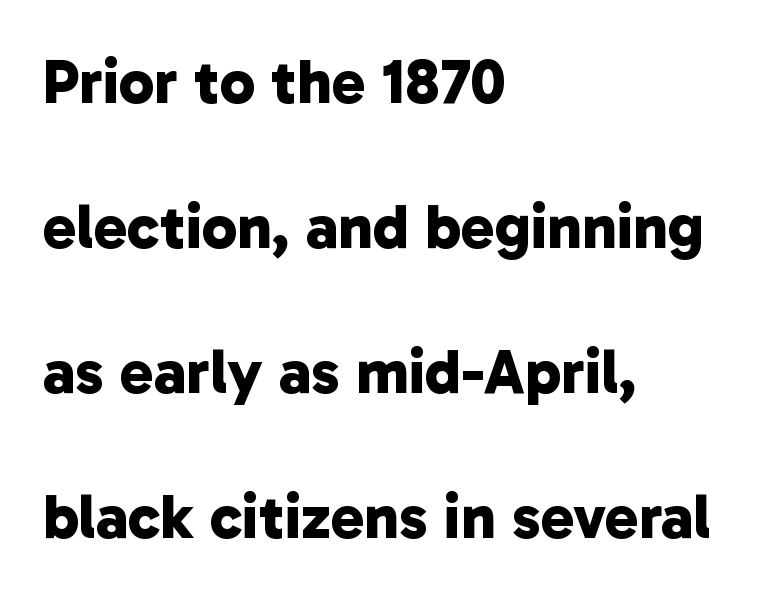
The paragraph shown leans on its left margin. The passage shown is not underscored anywhere. You could call the tracking neutral — neither tight nor loose. Vertically, the passage feels expansive, rows floating well apart. On the weight axis this lands at bold, roughly 700.
